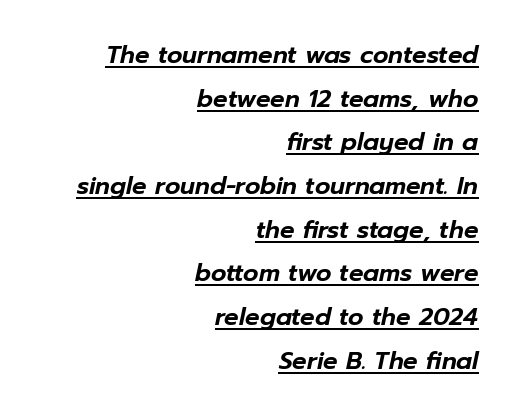
There is no visible air inserted between adjacent glyphs. The compositor pushed each line to the right boundary. Somebody hit Ctrl+U on this one — the words are underlined. Observe the lean: these are italic letterforms.
